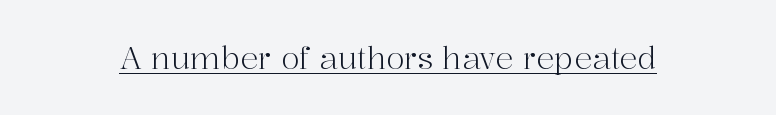
{"serif": "yes", "italic": "no", "bold": "no", "weight": "light", "width": "normal", "stroke_contrast": "high", "x_height": "medium", "monospaced": "no", "underline": "yes", "letter_spacing": "normal", "letter_spacing_em": 0.0, "glyph_px": 30}
